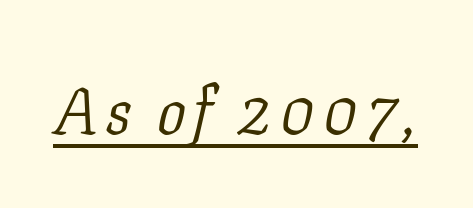
The image shows 65 px light serif type, italic (leaning right); set underlined; low stroke contrast and a medium x-height.
